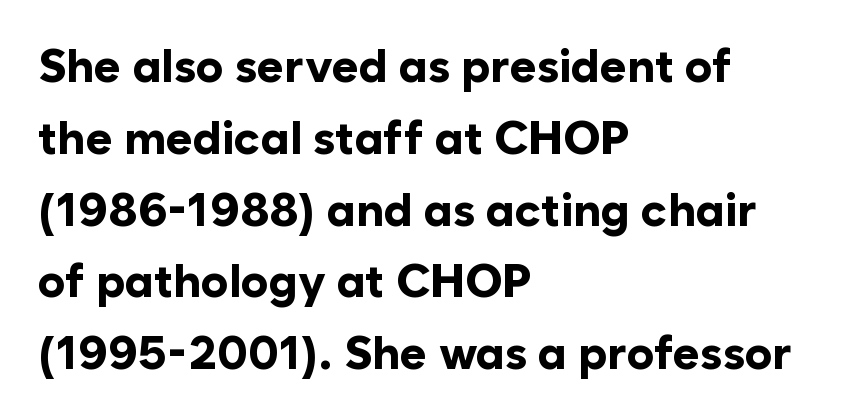
{"serif": "no", "italic": "no", "bold": "yes", "weight": "bold", "width": "normal", "stroke_contrast": "low", "x_height": "medium", "monospaced": "no", "underline": "no", "align": "left", "line_spacing": "normal", "line_spacing_ratio": 1.56, "letter_spacing": "normal", "letter_spacing_em": 0.0, "glyph_px": 46}
